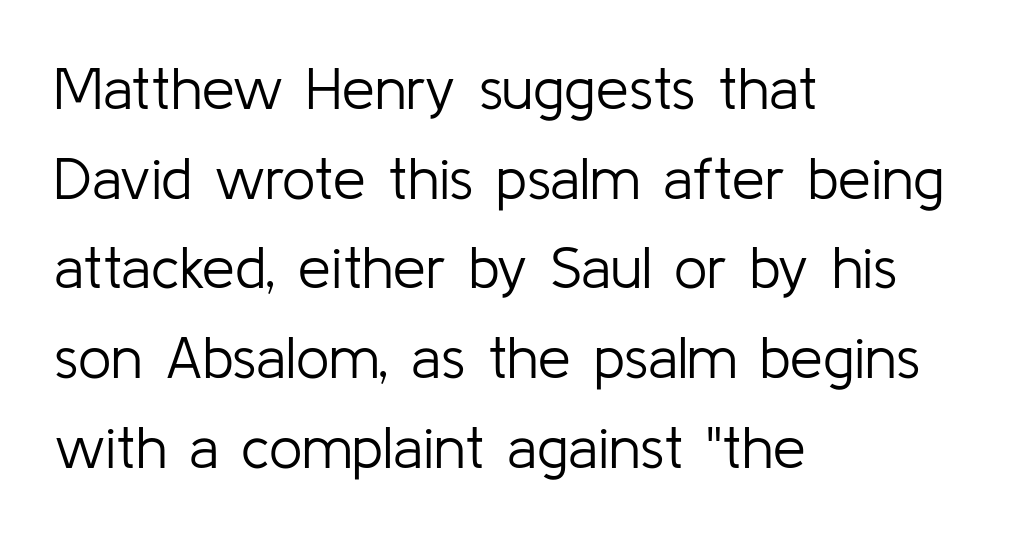
{"serif": "no", "italic": "no", "bold": "no", "weight": "light", "width": "normal", "stroke_contrast": "low", "x_height": "medium", "monospaced": "no", "underline": "no", "align": "left", "line_spacing": "normal", "line_spacing_ratio": 1.52, "letter_spacing": "normal", "letter_spacing_em": 0.0, "glyph_px": 59}
